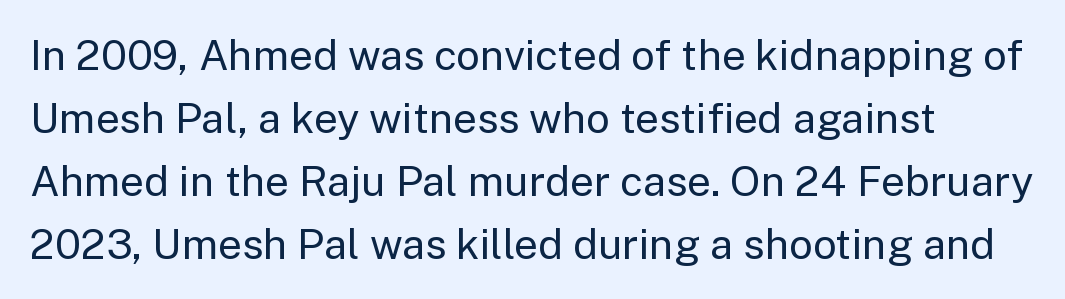
The image shows 42 px regular-weight sans-serif type, upright; set normal line spacing (1.5x), normal letter spacing, not underlined; low stroke contrast and a medium x-height.
